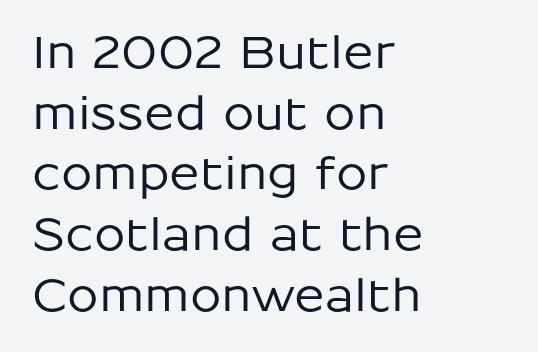
Q: Is the text italic (slanted)? A: No, it is upright.
Q: Is the typeface a serif or a sans-serif typeface? A: Sans-serif.
Q: Is the text underlined? A: No.
Q: How is the paragraph aligned? A: Left-aligned.
Q: Is the spacing between letters normal or unusually wide? A: Normal.
Q: Is the spacing between lines tight, normal or loose? A: Normal.
Q: Width (condensed, normal, or wide)? A: Normal.
Q: Stroke contrast? A: Low.
Q: x-height? A: Medium.
Q: Monospaced? A: No.
